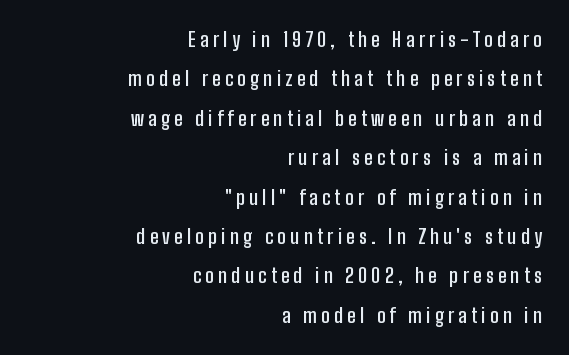
{"italic": "no", "bold": "semi", "underline": "no", "align": "right", "line_spacing": "loose", "line_spacing_ratio": 1.97, "letter_spacing": "wide", "letter_spacing_em": 0.21, "glyph_px": 20}
